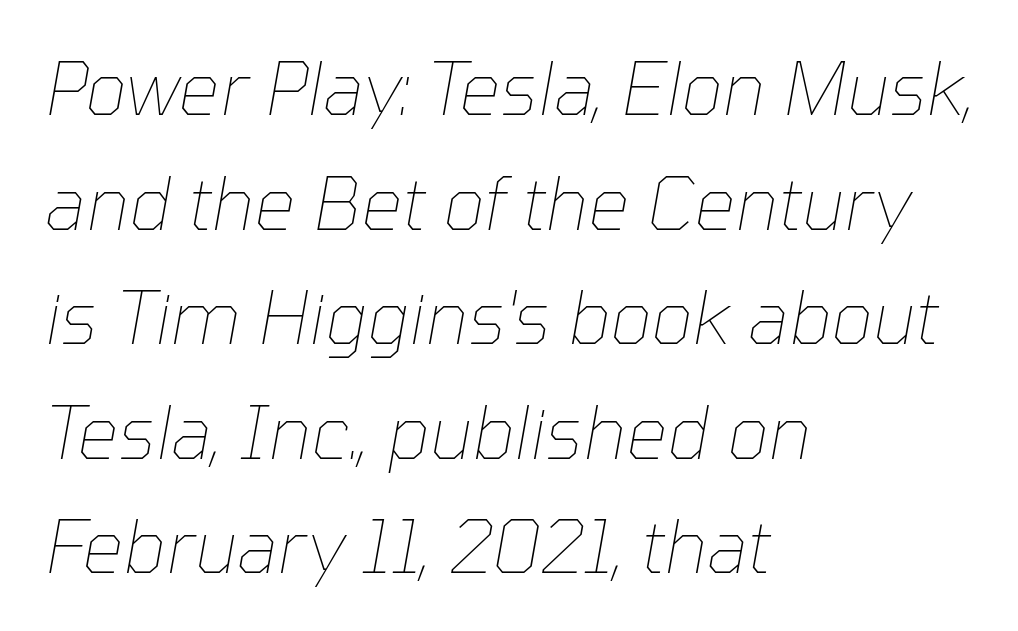
Q: Is the text bold? A: No.
Q: Is the text italic (slanted)? A: Yes, it leans right by about 10 degrees.
Q: Is the text underlined? A: No.
Q: How is the paragraph aligned? A: Left-aligned.
Q: Is the spacing between letters normal or unusually wide? A: Normal.
Q: Is the spacing between lines tight, normal or loose? A: Normal.
Q: Width (condensed, normal, or wide)? A: Normal.
Q: Stroke contrast? A: Low.
Q: x-height? A: Medium.
Q: Monospaced? A: No.
